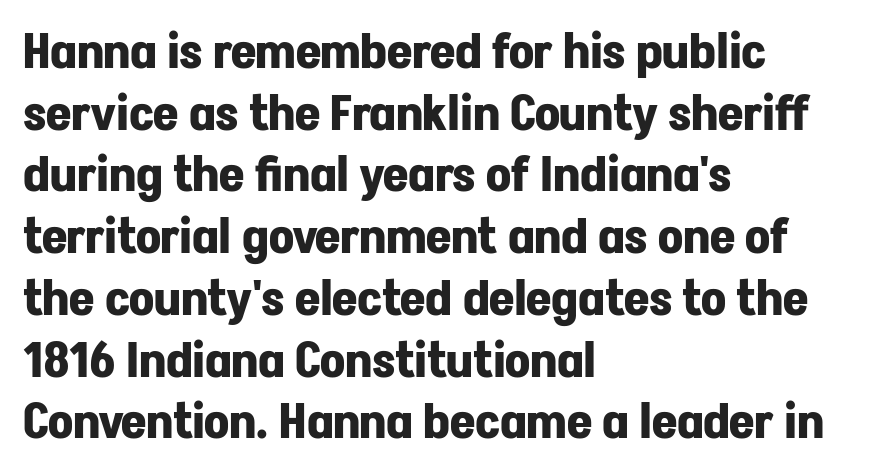
Q: Is the text bold? A: Yes.
Q: Is the text italic (slanted)? A: No, it is upright.
Q: Is the typeface a serif or a sans-serif typeface? A: Sans-serif.
Q: Is the text underlined? A: No.
Q: How is the paragraph aligned? A: Left-aligned.
Q: Is the spacing between letters normal or unusually wide? A: Normal.
Q: Is the spacing between lines tight, normal or loose? A: Normal.
Q: Width (condensed, normal, or wide)? A: Normal.
Q: Stroke contrast? A: Low.
Q: x-height? A: Medium.
Q: Monospaced? A: No.
